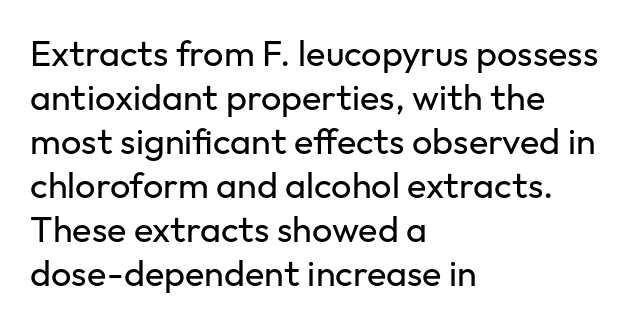
Q: Is the text bold? A: No.
Q: Is the text italic (slanted)? A: No, it is upright.
Q: Is the typeface a serif or a sans-serif typeface? A: Sans-serif.
Q: Is the text underlined? A: No.
Q: How is the paragraph aligned? A: Left-aligned.
Q: Is the spacing between letters normal or unusually wide? A: Normal.
Q: Width (condensed, normal, or wide)? A: Normal.
Q: Stroke contrast? A: Low.
Q: x-height? A: Medium.
Q: Monospaced? A: No.
